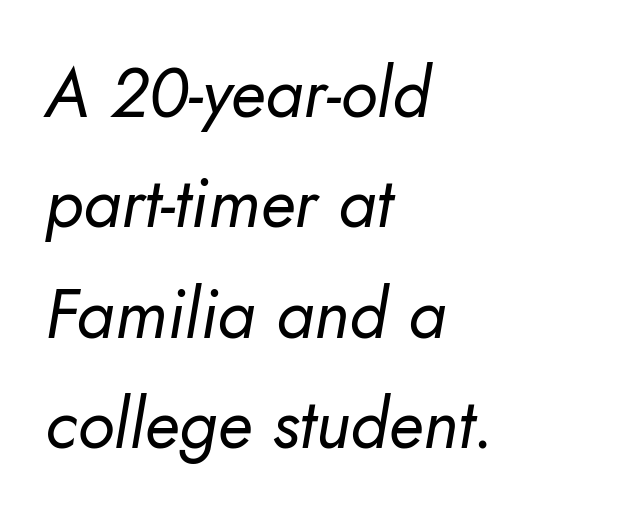
The image shows 69 px regular-weight type, italic (leaning right); set left-aligned, normal line spacing (1.6x), normal letter spacing, not underlined; low stroke contrast and a small x-height.
